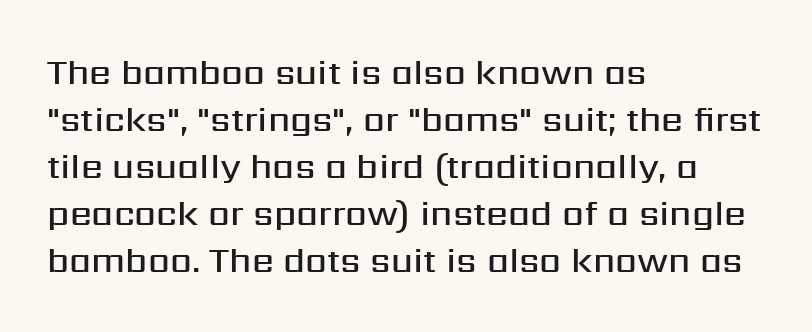
{"serif": "no", "italic": "no", "bold": "semi", "weight": "semibold", "width": "normal", "stroke_contrast": "medium", "x_height": "medium", "monospaced": "no", "underline": "no", "align": "left", "line_spacing": "normal", "line_spacing_ratio": 1.34, "letter_spacing": "normal", "letter_spacing_em": 0.0, "glyph_px": 35}
